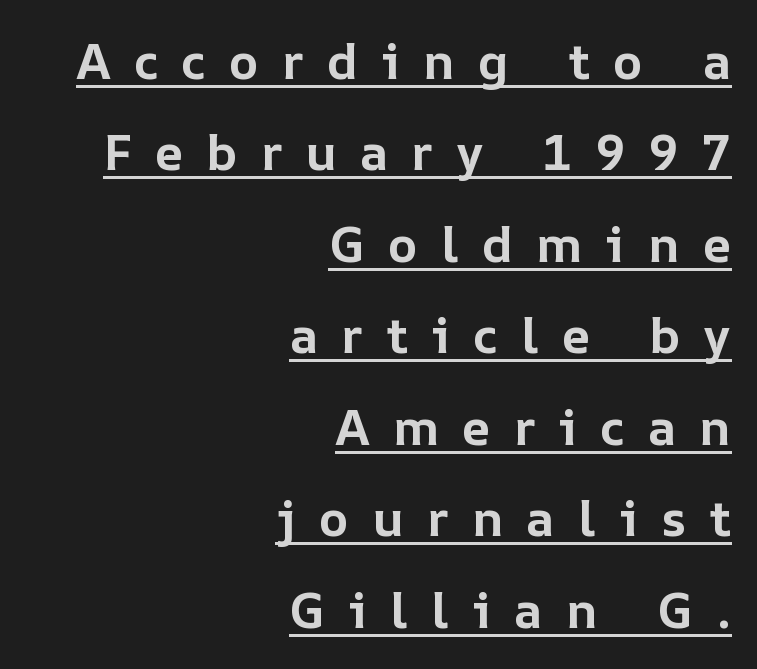
Notice how the stems are strictly vertical — no italics here. Tracking here is generous; glyphs stand well apart from one another. Each glyph is drawn with heavy, bold strokes. The sample's only ornament is a line tracing under the words. A student would call this right alignment; a typographer would say flush right, rag left. The rendering uses natural spacing where letterforms have individual widths.
